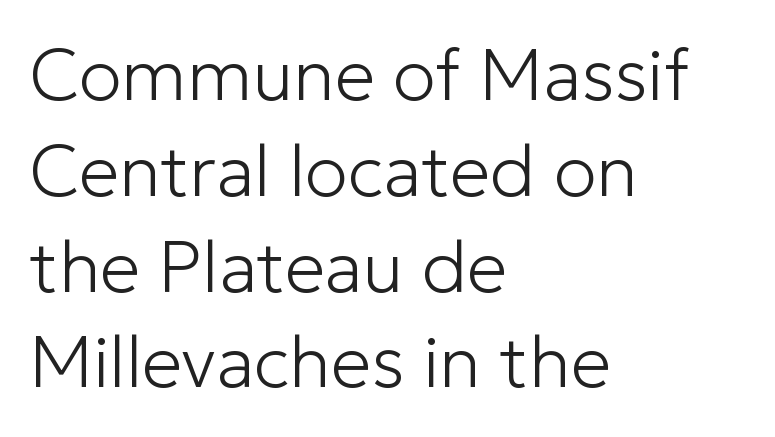
Observe the absence of serifs on each vertical stroke in this sample. The lettering stays uniformly vertical, giving the passage a roman look. Nobody drew a line under any word here. Whoever set this chose a conventional vertical rhythm. Does the copy run flush right? No — it runs flush left. Think standard paragraph weight, or any step lighter than that.
